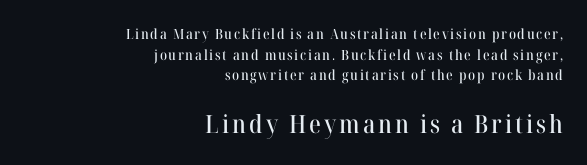
The image shows 25 px text type, upright; set right-aligned, normal line spacing (1.47x), not underlined; the second (bottom) block is 1.79x larger.
